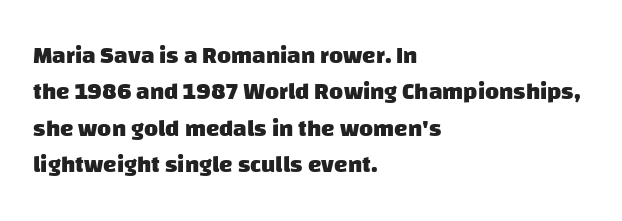
Q: Is the text bold? A: Yes.
Q: Is the text underlined? A: No.
Q: How is the paragraph aligned? A: Left-aligned.
Q: Is the spacing between letters normal or unusually wide? A: Normal.
Q: Is the spacing between lines tight, normal or loose? A: Normal.
